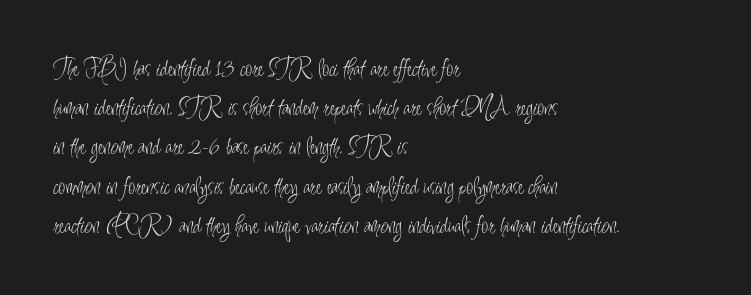
The image shows 25 px text type; set left-aligned, normal line spacing (1.57x), normal letter spacing, not underlined.
